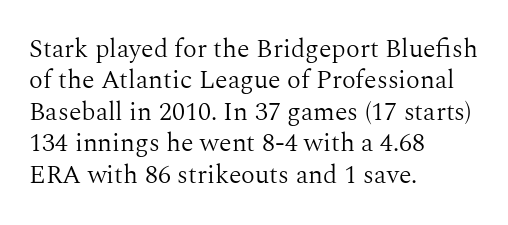
What stands out about the letter spacing? Nothing — it is the standard amount. The rendering anchors every line to the left-hand side. A light-to-regular cut is what we see here. Ordinary non-slanted type is in use.
